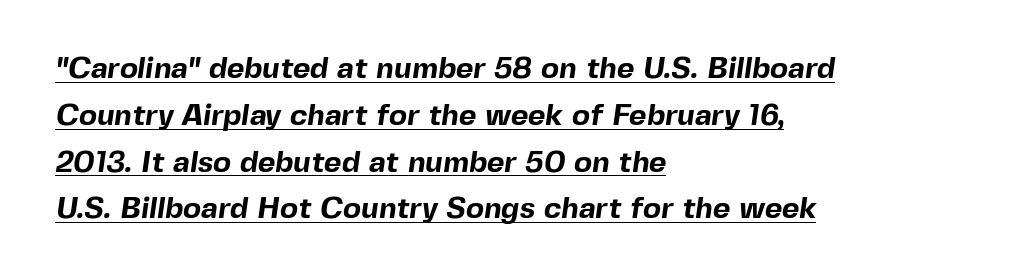
Typographically, this falls in the sans-serif category. Baseline-to-baseline distance is the conventional proportion of letter height. You could not count columns in this text — the font is proportionally spaced. Spacing between characters is what you'd get straight out of the box. Somebody hit Ctrl+U on this one — the words are underlined.
